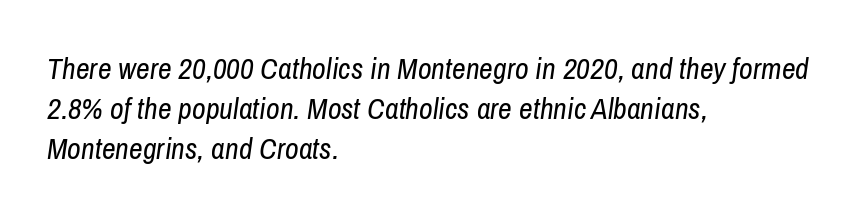
The image shows 30 px regular-weight, condensed type, italic (leaning right); set left-aligned, normal line spacing (1.34x), normal letter spacing, not underlined; low stroke contrast and a medium x-height.
